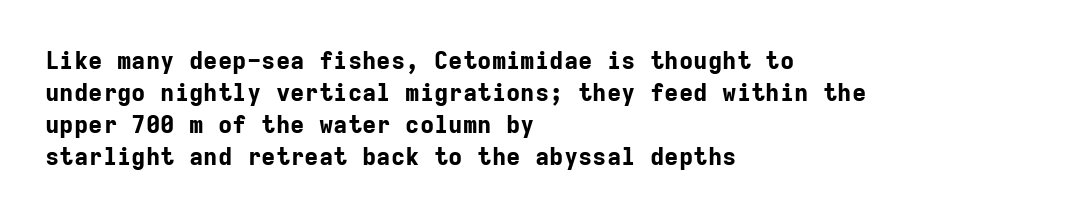
The image shows 24 px bold type, upright; set left-aligned, normal line spacing (1.34x), normal letter spacing, not underlined.
